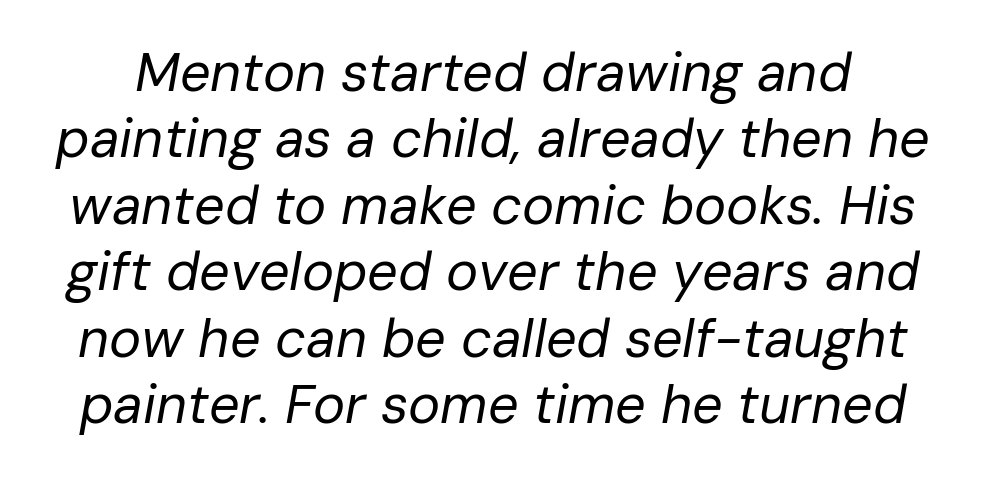
Q: Is the text bold? A: No.
Q: Is the text italic (slanted)? A: Yes, it leans right by about 10 degrees.
Q: Is the text underlined? A: No.
Q: Is the spacing between letters normal or unusually wide? A: Normal.
Q: Width (condensed, normal, or wide)? A: Normal.
Q: Stroke contrast? A: Low.
Q: x-height? A: Medium.
Q: Monospaced? A: No.
